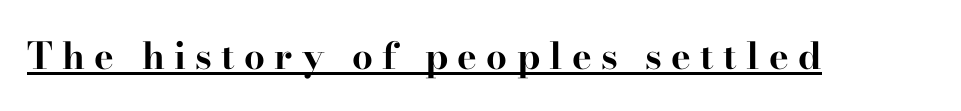
The image shows 37 px bold, wide serif type, upright; set unusually wide letter spacing (+0.25 em), underlined; high stroke contrast and a small x-height.
